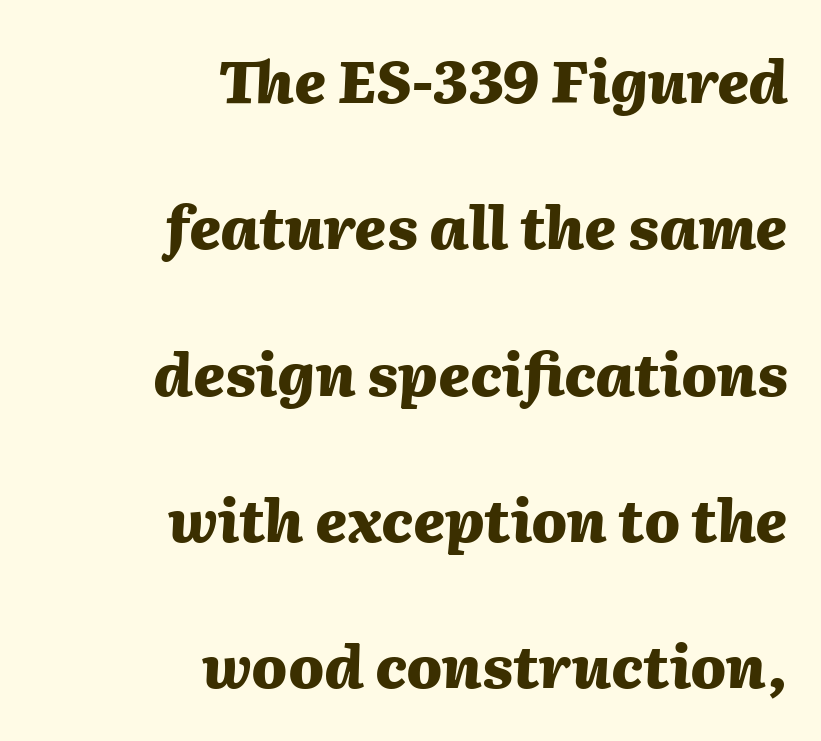
Q: Is the text bold? A: Yes.
Q: Is the text italic (slanted)? A: Yes, it leans right by about 2 degrees.
Q: Is the text underlined? A: No.
Q: How is the paragraph aligned? A: Right-aligned.
Q: Is the spacing between letters normal or unusually wide? A: Normal.
Q: Is the spacing between lines tight, normal or loose? A: Loose.
Q: Width (condensed, normal, or wide)? A: Normal.
Q: Stroke contrast? A: Medium.
Q: x-height? A: Medium.
Q: Monospaced? A: No.
